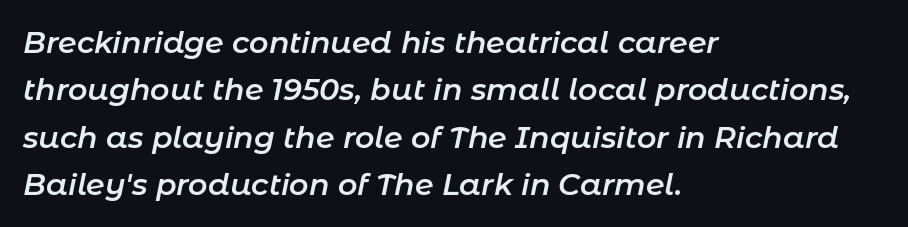
The paragraph has a hard left edge and a soft right edge. Character widths vary here, with narrow letters taking less room than wide ones. Typesetter's note: demi weight, one step under bold. Students, note that the glyphs here touch the page at normal intervals.
